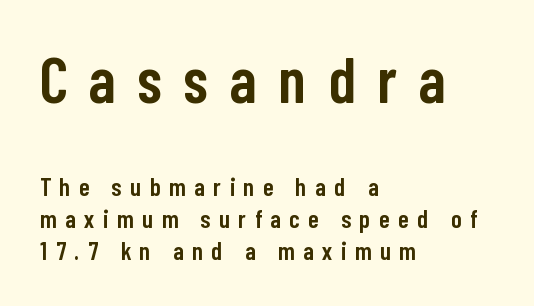
The image shows 63 px semibold, condensed sans-serif type, upright; set left-aligned, normal line spacing (1.28x), unusually wide letter spacing (+0.35 em), not underlined; the first (top) block is 2.52x larger; low stroke contrast and a medium x-height.
